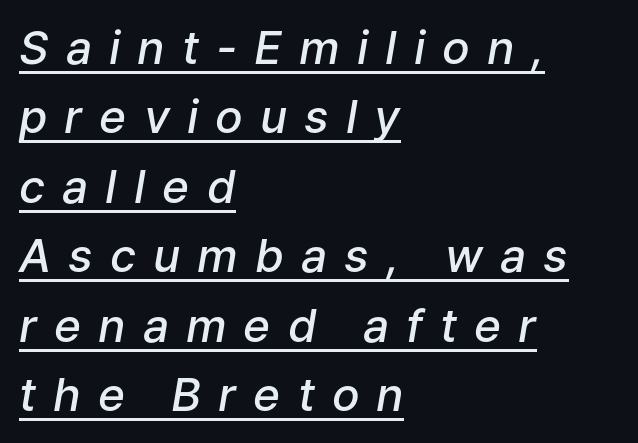
Q: Is the text bold? A: Semi-bold.
Q: Is the text italic (slanted)? A: Yes, it leans right by about 9 degrees.
Q: Is the text underlined? A: Yes.
Q: How is the paragraph aligned? A: Left-aligned.
Q: Is the spacing between letters normal or unusually wide? A: Unusually wide.
Q: Is the spacing between lines tight, normal or loose? A: Normal.
Q: Width (condensed, normal, or wide)? A: Normal.
Q: Stroke contrast? A: Low.
Q: x-height? A: Medium.
Q: Monospaced? A: No.
